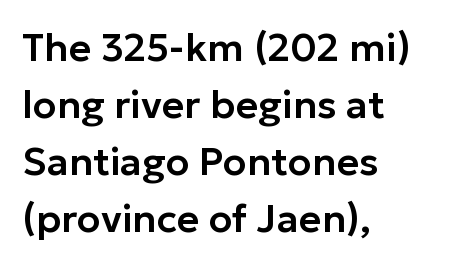
Q: Is the text italic (slanted)? A: No, it is upright.
Q: Is the typeface a serif or a sans-serif typeface? A: Sans-serif.
Q: Is the text underlined? A: No.
Q: How is the paragraph aligned? A: Left-aligned.
Q: Is the spacing between letters normal or unusually wide? A: Normal.
Q: Is the spacing between lines tight, normal or loose? A: Normal.
Q: Width (condensed, normal, or wide)? A: Normal.
Q: Stroke contrast? A: Low.
Q: x-height? A: Medium.
Q: Monospaced? A: No.
